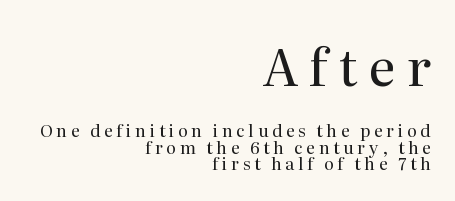
The image shows 52 px regular-weight serif type, upright; set right-aligned, tight line spacing (0.97x), unusually wide letter spacing (+0.21 em), not underlined; the first (top) block is 3.06x larger; medium stroke contrast and a medium x-height.
